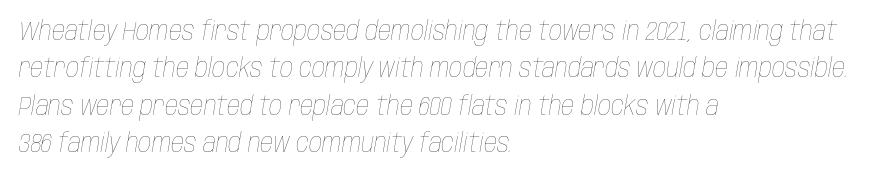
{"italic": "yes", "lean": "right", "slant_degrees": 10, "bold": "no", "underline": "no", "align": "left", "line_spacing": "normal", "line_spacing_ratio": 1.44, "letter_spacing": "normal", "letter_spacing_em": 0.0, "glyph_px": 26}
